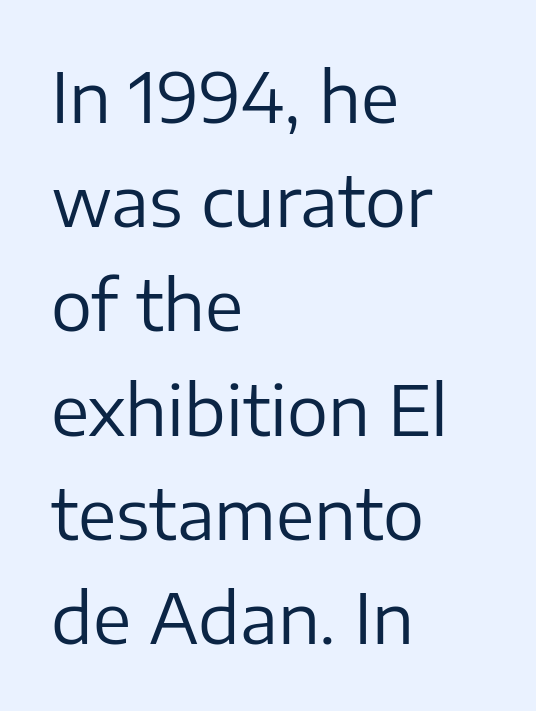
You can tell it's not italic because the verticals are truly vertical. The space between consecutive lines is moderate. The string is rendered with underlining switched off. Examine the stroke ends and you'll find no serifs. On a weight scale, this lands at 450 or below. Spacing verdict: proportional, widths tailored to each character.
